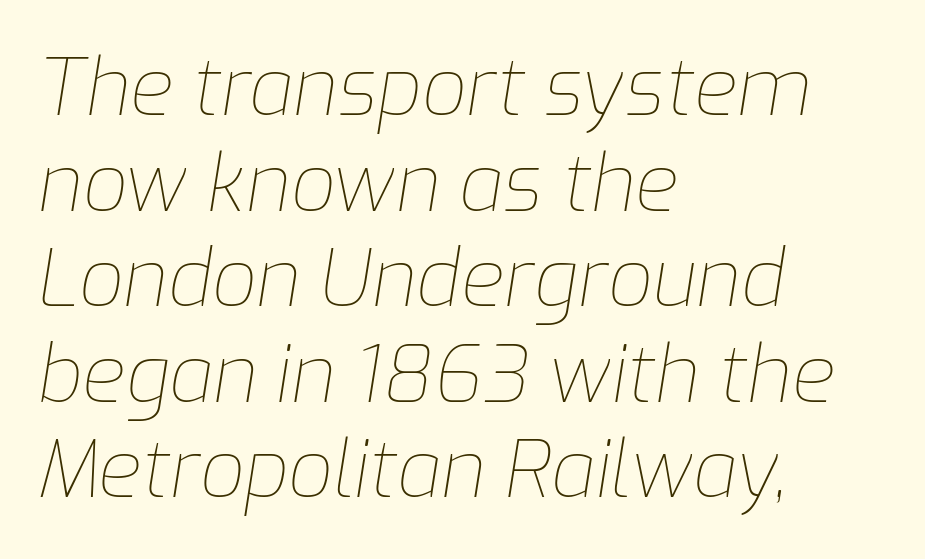
{"italic": "yes", "lean": "right", "slant_degrees": 9, "bold": "no", "weight": "thin", "width": "normal", "stroke_contrast": "low", "x_height": "medium", "monospaced": "no", "underline": "no", "align": "left", "line_spacing_ratio": 1.21, "letter_spacing": "normal", "letter_spacing_em": 0.0, "glyph_px": 79}
